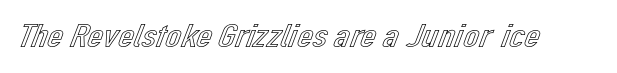
The image shows 35 px text type; set normal letter spacing, not underlined; a medium x-height.
